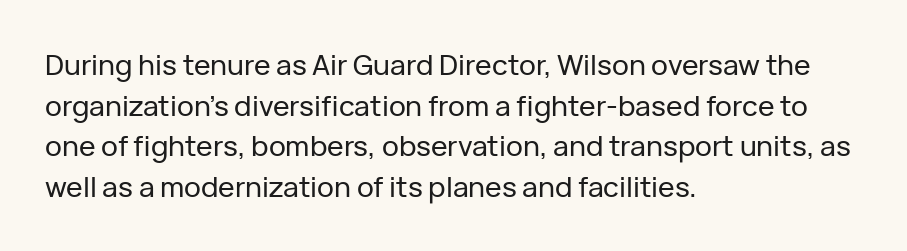
The rendering uses natural spacing where letterforms have individual widths. These lines were composed using upright roman letters. Observe the ordinary spacing: letters are neighbours, not strangers. The block of text has a typical density, with ordinary space between rows. Unlike a traditional serif, this face leaves its strokes unadorned. Honestly, there is no underline to notice here at all.
